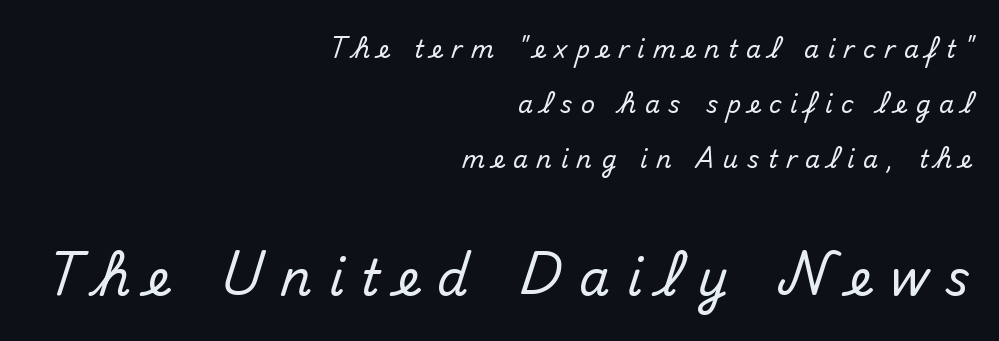
{"serif": "no", "width": "normal", "stroke_contrast": "medium", "x_height": "small", "monospaced": "no", "underline": "no", "align": "right", "line_spacing": "loose", "line_spacing_ratio": 2.3, "letter_spacing": "wide", "letter_spacing_em": 0.36, "larger_block": "second", "size_ratio": 2.04, "glyph_px": 49}
